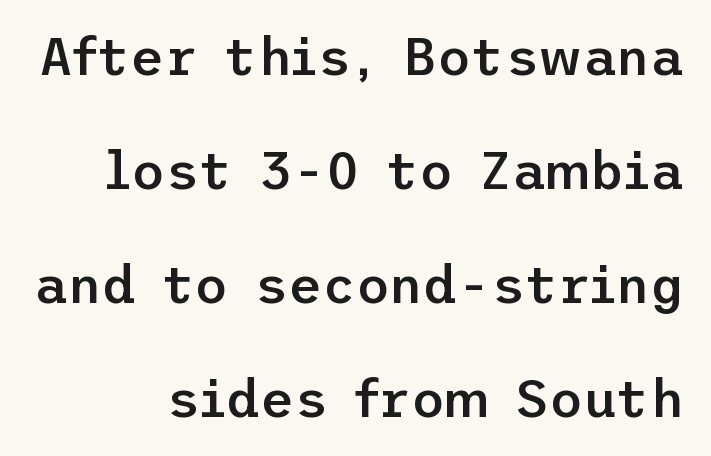
Q: Is the text bold? A: Semi-bold.
Q: Is the text italic (slanted)? A: No, it is upright.
Q: Is the typeface a serif or a sans-serif typeface? A: Sans-serif.
Q: Is the text underlined? A: No.
Q: How is the paragraph aligned? A: Right-aligned.
Q: Is the spacing between letters normal or unusually wide? A: Normal.
Q: Is the spacing between lines tight, normal or loose? A: Loose.
Q: Width (condensed, normal, or wide)? A: Normal.
Q: Stroke contrast? A: Low.
Q: x-height? A: Medium.
